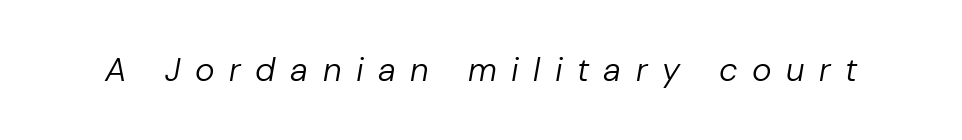
{"italic": "yes", "lean": "right", "slant_degrees": 10, "bold": "no", "weight": "regular", "width": "normal", "stroke_contrast": "low", "x_height": "medium", "monospaced": "no", "underline": "no", "letter_spacing": "wide", "letter_spacing_em": 0.44, "glyph_px": 33}
